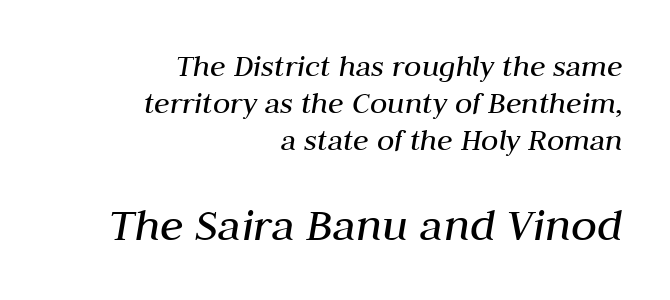
There's an unmistakable incline to the writing here. Think standard paragraph weight, or any step lighter than that. This sample has the flowing, uneven cadence of proportional lettering. The more generous point size was reserved for the lower chunk. Rule under the text: the space is simply empty. Very little white space separates one row of letters from the next.
